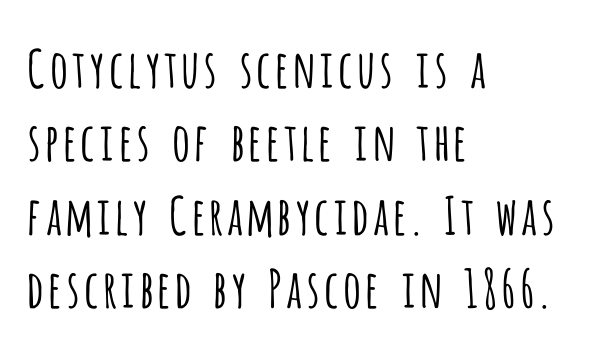
{"serif": "no", "italic": "no", "bold": "no", "weight": "light", "width": "condensed", "stroke_contrast": "low", "x_height": "large", "monospaced": "no", "underline": "no", "align": "left", "line_spacing": "normal", "line_spacing_ratio": 1.41, "letter_spacing": "normal", "letter_spacing_em": 0.0, "glyph_px": 52}
